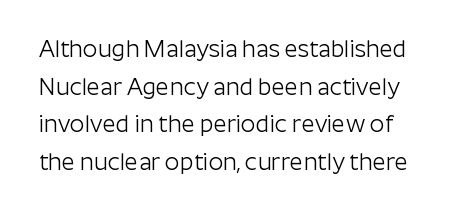
{"italic": "no", "bold": "no", "underline": "no", "line_spacing": "normal", "line_spacing_ratio": 1.64, "letter_spacing": "normal", "letter_spacing_em": 0.0, "glyph_px": 23}
